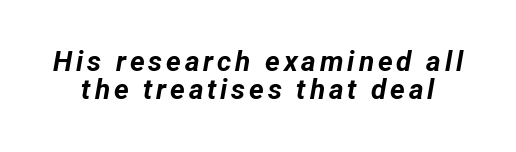
The image shows 28 px bold type, italic (leaning right); set tight line spacing (1.01x), not underlined; low stroke contrast and a medium x-height.
